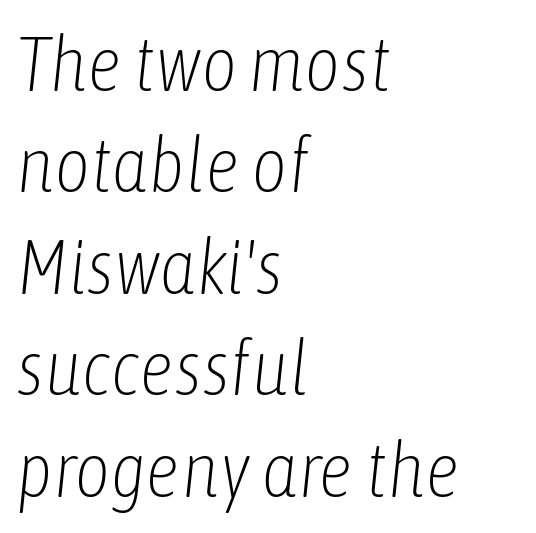
The glyphs look as if they've been sheared to an angle. These lines are rendered in a variable-pitch font. This rendering uses left alignment, leaving the right contour irregular. Rule under the text: the space is simply empty. What's the leading like? Ordinary, nothing unusual. Compared with typical body copy, the letter spacing here is the same.
